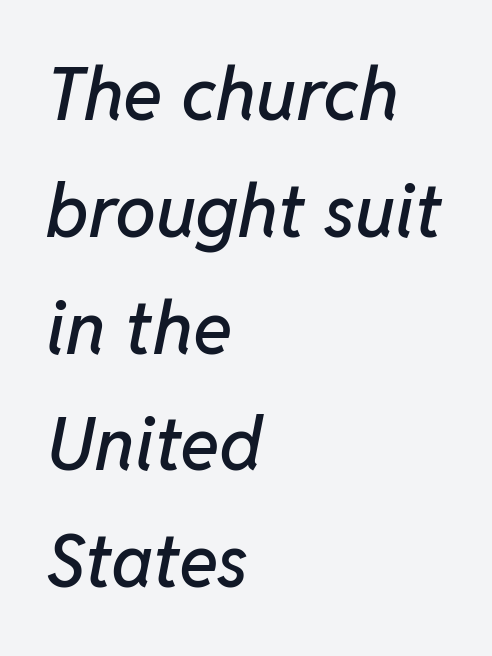
{"italic": "yes", "lean": "right", "slant_degrees": 11, "width": "normal", "stroke_contrast": "low", "x_height": "medium", "monospaced": "no", "underline": "no", "align": "left", "line_spacing": "normal", "line_spacing_ratio": 1.6, "letter_spacing": "normal", "letter_spacing_em": 0.0, "glyph_px": 73}
